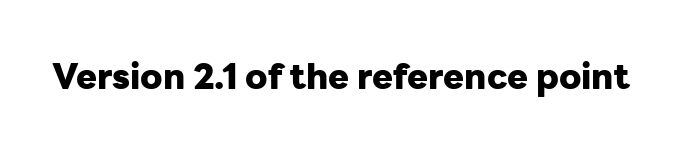
The image shows 35 px heavy sans-serif type, upright; set normal letter spacing, not underlined; low stroke contrast and a medium x-height.
